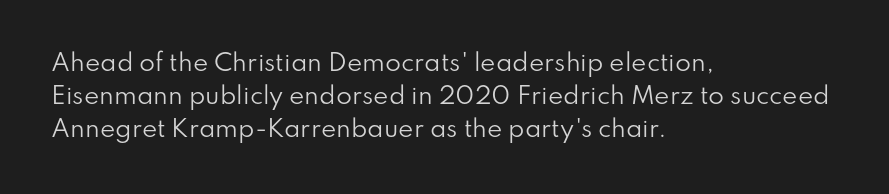
Honestly, the row spacing looks completely unremarkable. Caption: face not bold, strokes unweighted. Posture: vertical. This rendering features lettering with no underline. The setting favours the left margin, as ordinary paragraphs usually do.
